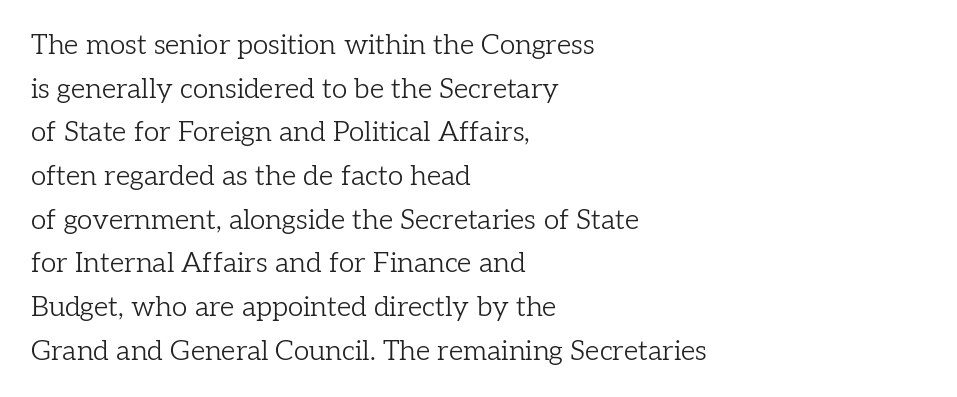
The image shows 28 px light serif type, upright; set left-aligned, normal line spacing (1.56x), normal letter spacing, not underlined; low stroke contrast and a medium x-height.
